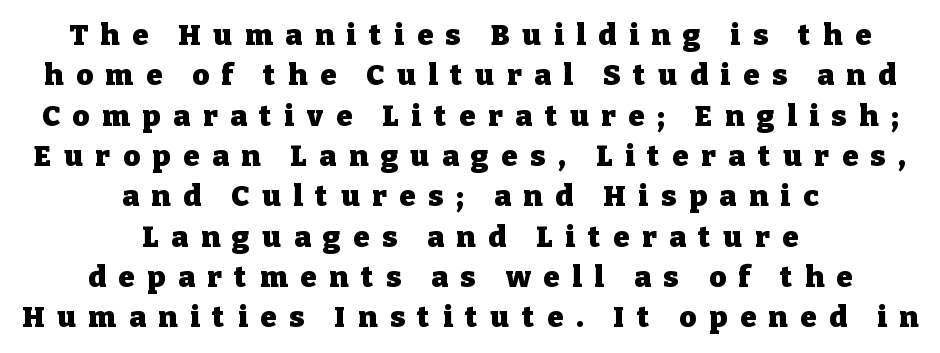
{"serif": "yes", "italic": "no", "bold": "yes", "weight": "heavy", "width": "normal", "stroke_contrast": "low", "x_height": "medium", "monospaced": "no", "underline": "no", "align": "center", "line_spacing": "normal", "line_spacing_ratio": 1.39, "letter_spacing": "wide", "letter_spacing_em": 0.44, "glyph_px": 29}
